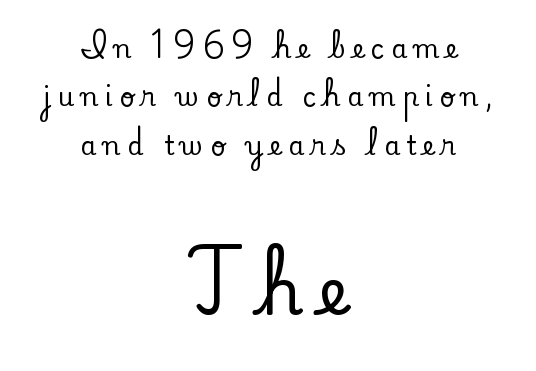
Q: Is the text italic (slanted)? A: No, it is upright.
Q: Is the typeface a serif or a sans-serif typeface? A: Serif.
Q: Is the text underlined? A: No.
Q: How is the paragraph aligned? A: Centered.
Q: Is the spacing between letters normal or unusually wide? A: Unusually wide.
Q: Which block of text is set in a larger size, the first (top) or the second (bottom)? A: The second (bottom) one.
Q: Width (condensed, normal, or wide)? A: Normal.
Q: Stroke contrast? A: Low.
Q: x-height? A: Small.
Q: Monospaced? A: No.
